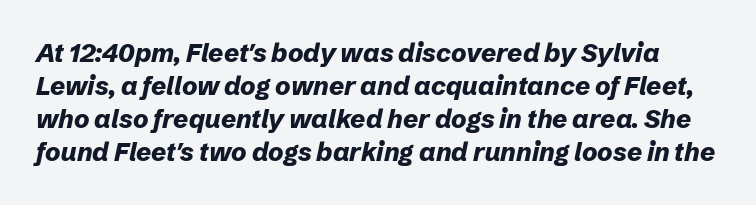
The vertical gap from one line to the next is medium. Would a proofreader flag this as italicized? Yes. The baseline area is clear. Nothing unusual about the tracking: characters are spaced as the font intends. How heavy is the stroke? Heavy — this is a bold.
